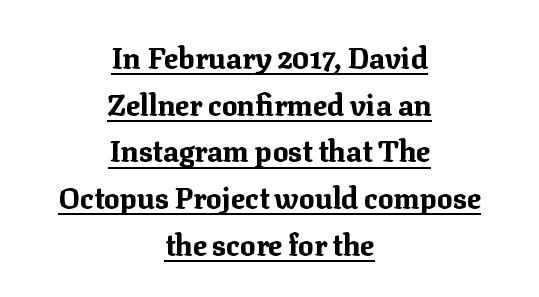
Q: Is the text bold? A: Yes.
Q: Is the text italic (slanted)? A: No, it is upright.
Q: Is the typeface a serif or a sans-serif typeface? A: Serif.
Q: Is the text underlined? A: Yes.
Q: How is the paragraph aligned? A: Centered.
Q: Is the spacing between letters normal or unusually wide? A: Normal.
Q: Is the spacing between lines tight, normal or loose? A: Normal.
Q: Width (condensed, normal, or wide)? A: Normal.
Q: Stroke contrast? A: Medium.
Q: x-height? A: Medium.
Q: Monospaced? A: No.
